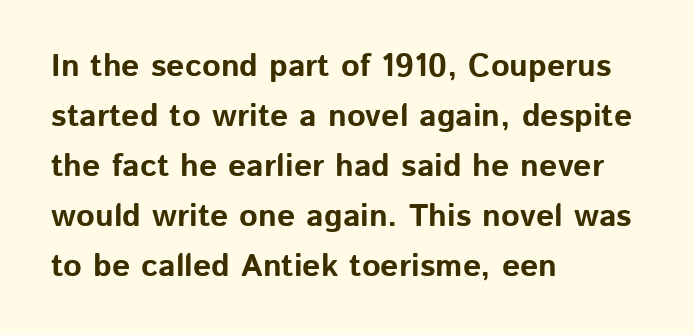
Is this a fixed-width face? No — the glyphs have proportional, varying widths. The line-height multiplier appears to be the usual default. The rendering shows plain stroke endings on the letterforms — a sans-serif design. Emphasis by weight is at full strength: bold.
